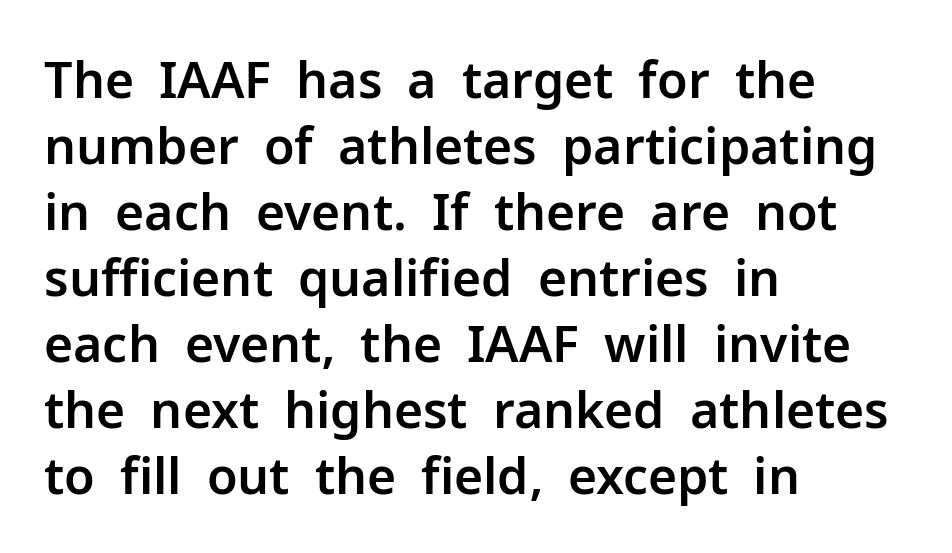
Q: Is the text italic (slanted)? A: No, it is upright.
Q: Is the typeface a serif or a sans-serif typeface? A: Sans-serif.
Q: Is the text underlined? A: No.
Q: How is the paragraph aligned? A: Left-aligned.
Q: Is the spacing between letters normal or unusually wide? A: Normal.
Q: Is the spacing between lines tight, normal or loose? A: Normal.
Q: Width (condensed, normal, or wide)? A: Normal.
Q: Stroke contrast? A: Low.
Q: x-height? A: Medium.
Q: Monospaced? A: No.
